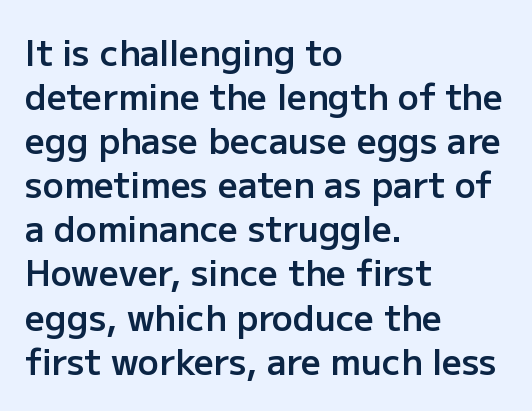
{"serif": "no", "italic": "no", "bold": "semi", "weight": "semibold", "width": "normal", "stroke_contrast": "low", "x_height": "medium", "monospaced": "no", "underline": "no", "align": "left", "line_spacing": "normal", "line_spacing_ratio": 1.26, "letter_spacing": "normal", "letter_spacing_em": 0.0, "glyph_px": 35}
